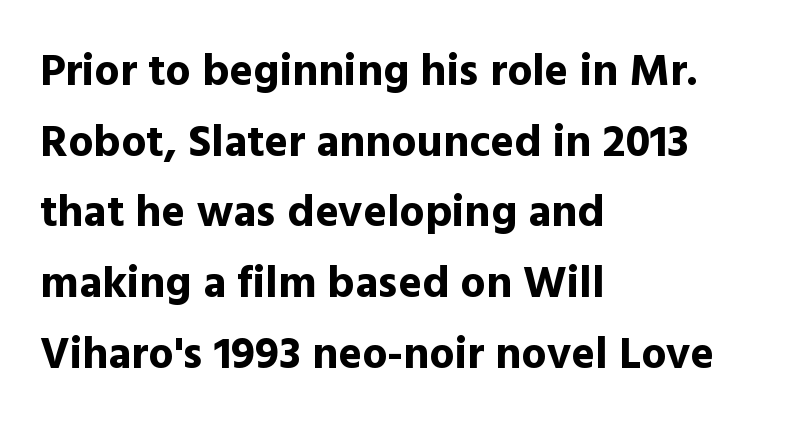
{"serif": "no", "italic": "no", "bold": "yes", "weight": "bold", "width": "normal", "x_height": "medium", "monospaced": "no", "underline": "no", "align": "left", "line_spacing": "normal", "line_spacing_ratio": 1.57, "letter_spacing": "normal", "letter_spacing_em": 0.0, "glyph_px": 45}
